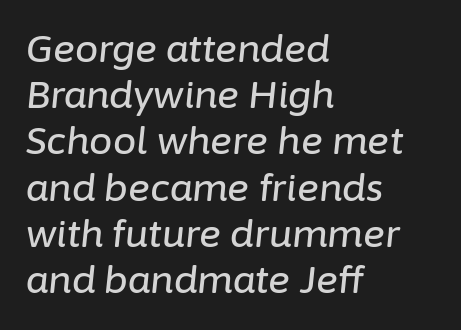
Is the letter spacing exaggerated? No — it looks like the ordinary default. Any mark beneath the type? The region is blank. The rendering uses natural spacing where letterforms have individual widths. The whole block is typeset with a tilt.
